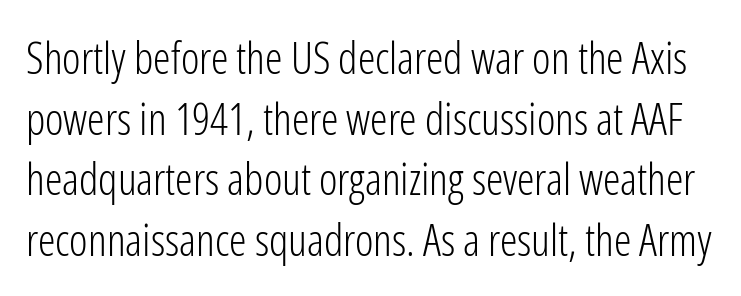
Q: Is the text bold? A: No.
Q: Is the text italic (slanted)? A: No, it is upright.
Q: Is the typeface a serif or a sans-serif typeface? A: Sans-serif.
Q: Is the text underlined? A: No.
Q: Is the spacing between letters normal or unusually wide? A: Normal.
Q: Is the spacing between lines tight, normal or loose? A: Normal.
Q: Width (condensed, normal, or wide)? A: Condensed.
Q: Stroke contrast? A: Low.
Q: x-height? A: Medium.
Q: Monospaced? A: No.
